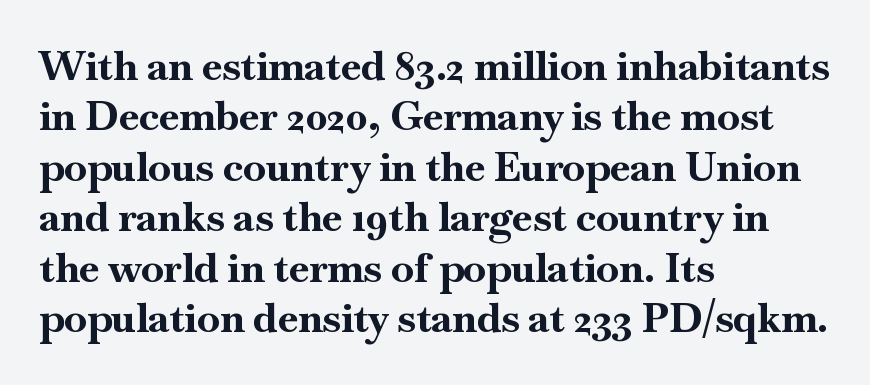
Lines of text with bare space underneath. I'd call this a serif setting — the letters wear small feet. Ordinary non-slanted type is in use. You'd pick this weight for a headline — it's a proper bold. Honestly, the letter spacing is just normal — you wouldn't notice it.
